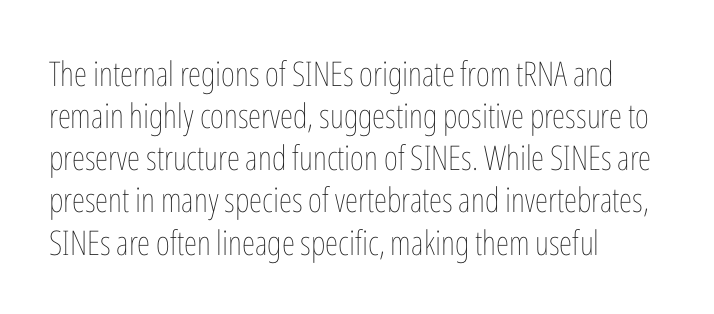
Q: Is the text bold? A: No.
Q: Is the text italic (slanted)? A: No, it is upright.
Q: Is the text underlined? A: No.
Q: How is the paragraph aligned? A: Left-aligned.
Q: Is the spacing between letters normal or unusually wide? A: Normal.
Q: Width (condensed, normal, or wide)? A: Condensed.
Q: Stroke contrast? A: Low.
Q: x-height? A: Medium.
Q: Monospaced? A: No.
